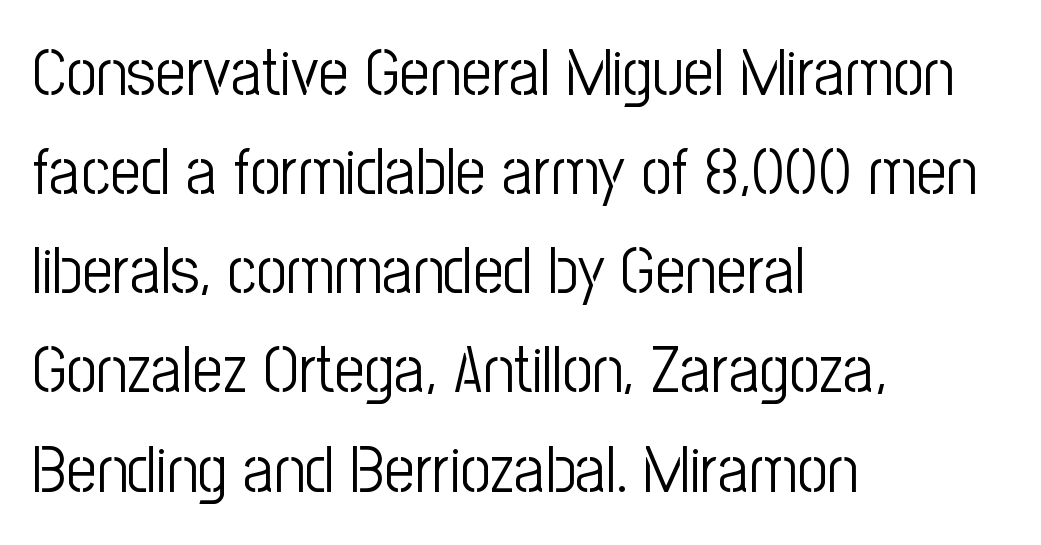
Students, observe: this is what conventionally led text looks like. The area under the type is left untouched. The letters sit at their default tracking, neither squeezed nor spread. Weight: not bold — regular or lighter. Spacing verdict: proportional, widths tailored to each character. The designer went with a sans here, leaving each stem footless.
